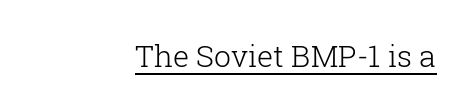
{"serif": "yes", "italic": "no", "bold": "no", "weight": "light", "width": "normal", "stroke_contrast": "low", "x_height": "medium", "monospaced": "no", "underline": "yes", "align": "right", "letter_spacing": "normal", "letter_spacing_em": 0.0, "glyph_px": 30}
